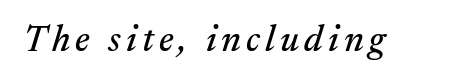
The image shows 37 px serif type, italic (leaning right); set not underlined; medium stroke contrast and a medium x-height.
